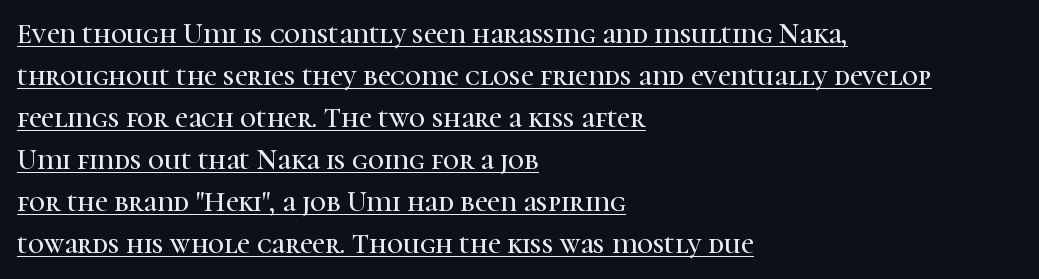
Is this a sans? No — the strokes have serifs. A typesetter would call this proportional, since set widths differ per character. Horizontally, the lines are justified to the leading edge only. These lines keep a tight, regular rhythm from letter to letter.
